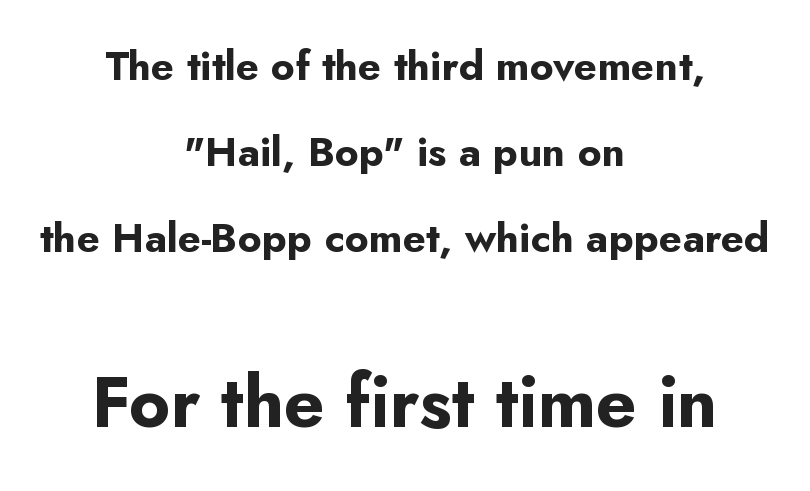
The type is set solid horizontally, with unmodified tracking. If you squint, the bottom block still reads clearly — it's the larger of the two. Vertical spacing — loose. How heavy is the stroke? Heavy — this is a bold. This rendering uses center alignment, leaving both contours irregular but symmetric. Honestly, there is no underline to notice here at all.
